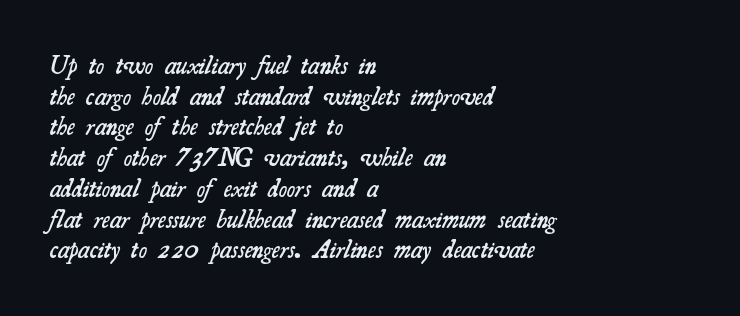
Q: Is the text bold? A: Semi-bold.
Q: Is the text underlined? A: No.
Q: How is the paragraph aligned? A: Left-aligned.
Q: Is the spacing between letters normal or unusually wide? A: Normal.
